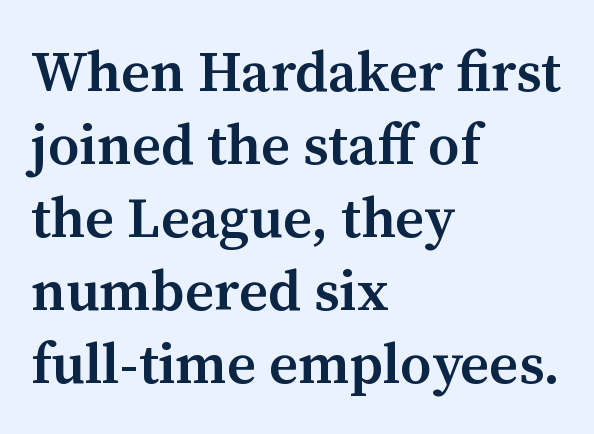
Its strokes are somewhat broadened, the hallmark of semibold type. Short and long lines alike share a common starting point at left. This sample uses an upright cut, with every glyph sitting square on the baseline. Do the characters align in a grid? No, the font is proportional. Letterform terminals end in serifs throughout the passage. Regular leading.
